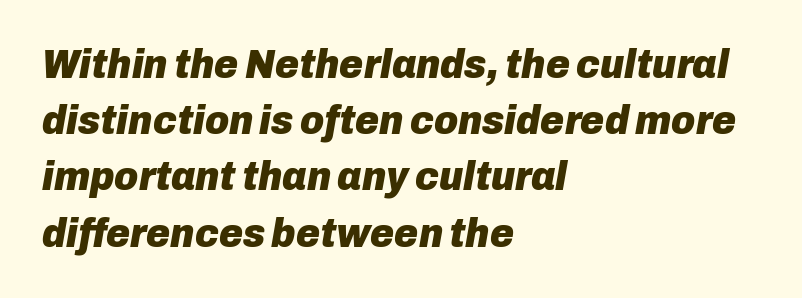
The image shows 41 px heavy type, italic (leaning right); set left-aligned, normal line spacing (1.37x), normal letter spacing, not underlined; low stroke contrast and a medium x-height.
